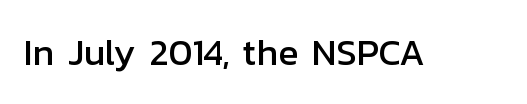
Q: Is the text italic (slanted)? A: No, it is upright.
Q: Is the typeface a serif or a sans-serif typeface? A: Sans-serif.
Q: Is the text underlined? A: No.
Q: Is the spacing between letters normal or unusually wide? A: Normal.
Q: Width (condensed, normal, or wide)? A: Normal.
Q: Stroke contrast? A: Low.
Q: x-height? A: Medium.
Q: Monospaced? A: No.
